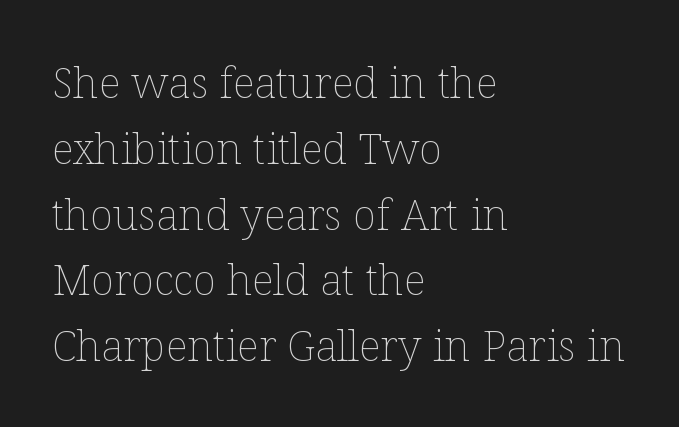
Q: Is the text bold? A: No.
Q: Is the text italic (slanted)? A: No, it is upright.
Q: Is the text underlined? A: No.
Q: How is the paragraph aligned? A: Left-aligned.
Q: Is the spacing between letters normal or unusually wide? A: Normal.
Q: Is the spacing between lines tight, normal or loose? A: Normal.
Q: Width (condensed, normal, or wide)? A: Normal.
Q: Stroke contrast? A: Low.
Q: x-height? A: Medium.
Q: Monospaced? A: No.
